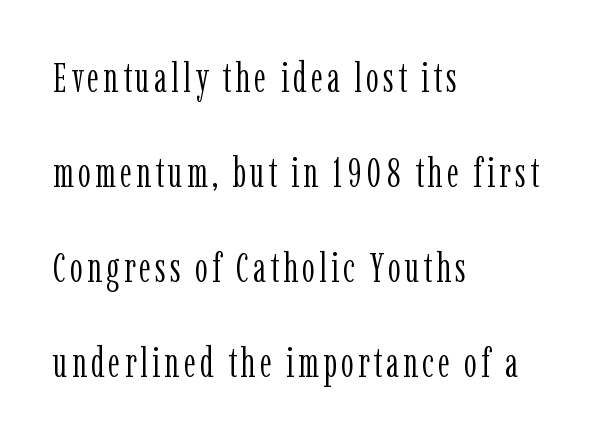
Each stroke keeps to a modest, everyday thickness or less. The lines are spread far apart with generous leading. Does the copy run flush right? No — it runs flush left. No italicization has been applied; the sample stays upright.
